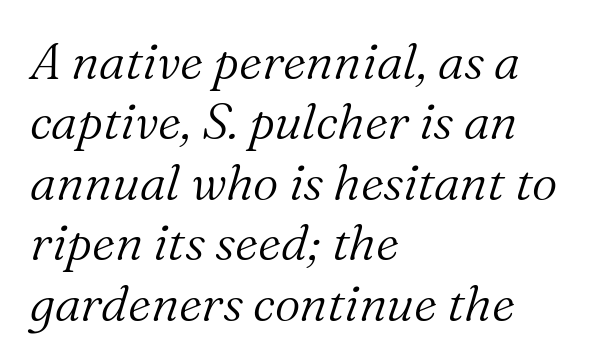
Q: Is the text bold? A: No.
Q: Is the text italic (slanted)? A: Yes, it leans right by about 16 degrees.
Q: Is the typeface a serif or a sans-serif typeface? A: Serif.
Q: Is the text underlined? A: No.
Q: How is the paragraph aligned? A: Left-aligned.
Q: Is the spacing between letters normal or unusually wide? A: Normal.
Q: Width (condensed, normal, or wide)? A: Normal.
Q: Stroke contrast? A: Medium.
Q: x-height? A: Medium.
Q: Monospaced? A: No.
